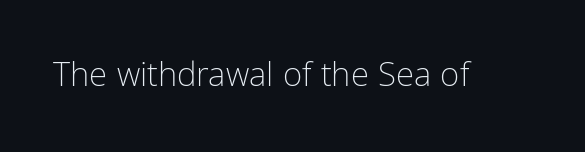
This is roman type, the default non-slanted kind. The zone under the glyphs is completely vacant. This sample has the flowing, uneven cadence of proportional lettering. The designer went with a sans here, leaving each stem footless. Each stroke keeps to a modest, everyday thickness or less.
